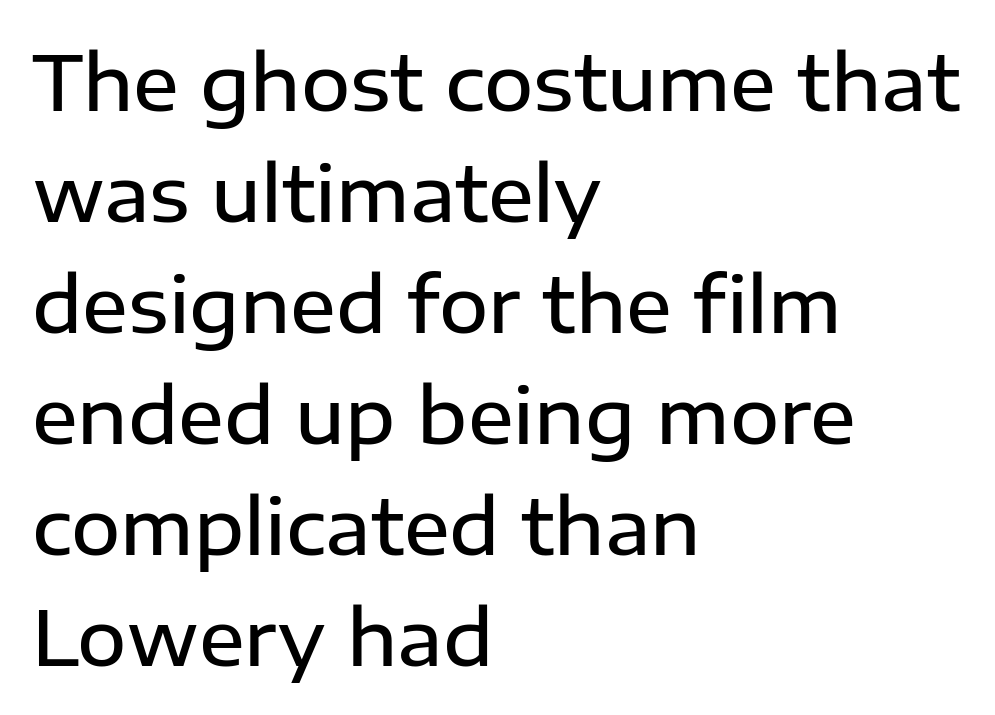
A bare baseline throughout the passage. The lines in this sample share a left origin and differ only in where they stop. Set as a demibold, roughly 600 on the weight scale. No italicization has been applied; the sample stays upright.
